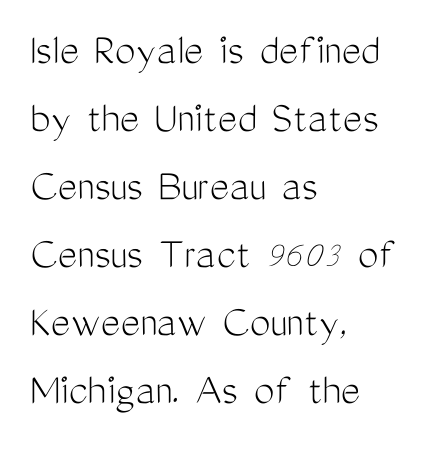
Line starts are locked; line ends wander. Descender tails drop into unmarked territory. Each stroke keeps to a modest, everyday thickness or less. Reading down the column, the eye jumps a familiar distance to each next line. Quick note: not italic, upright.
